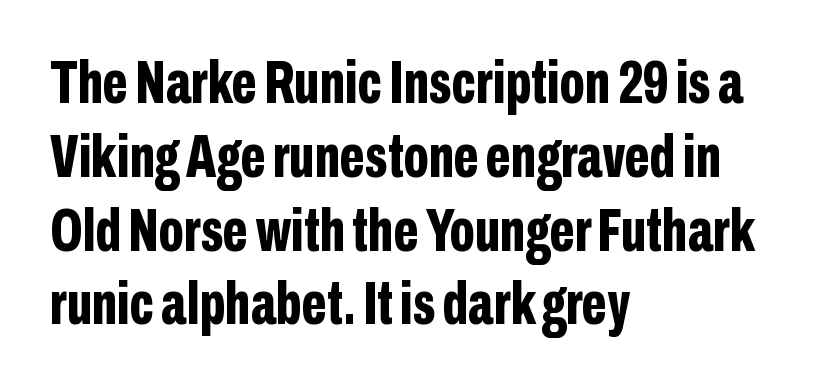
In terms of posture, this sample is upright. On the weight axis this lands at bold, roughly 700. Is this a fixed-width face? No — the glyphs have proportional, varying widths. All the whitespace from short lines collects on the right. These lines keep a tight, regular rhythm from letter to letter.
